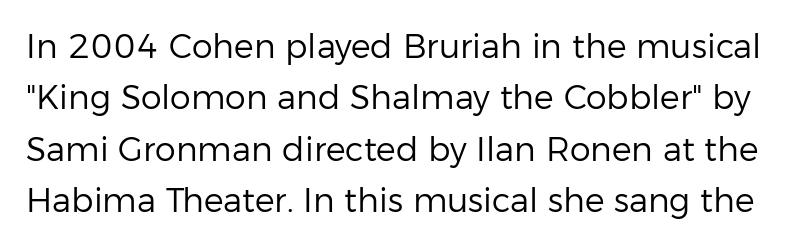
You can tell from the bare stems that sans-serif type was used. Has an underline been added? It has not. If you drew a line through each stem, it would be perfectly vertical. On a weight scale, this lands at 450 or below. Each letter keeps its own natural width here, so spacing adapts to shape. Rows of type keep a routine distance in the vertical direction.
